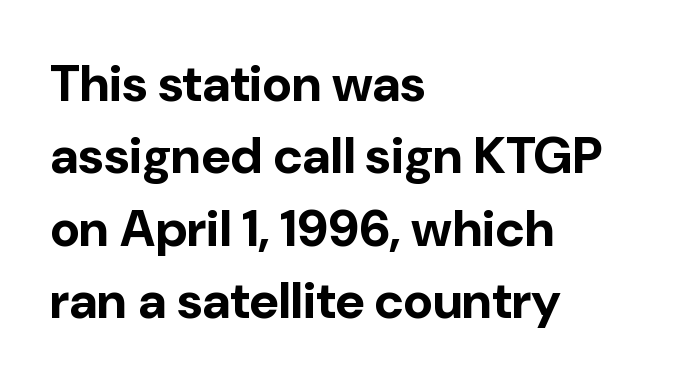
The image shows 51 px bold sans-serif type, upright; set left-aligned, normal line spacing (1.42x), normal letter spacing, not underlined; low stroke contrast and a medium x-height.
